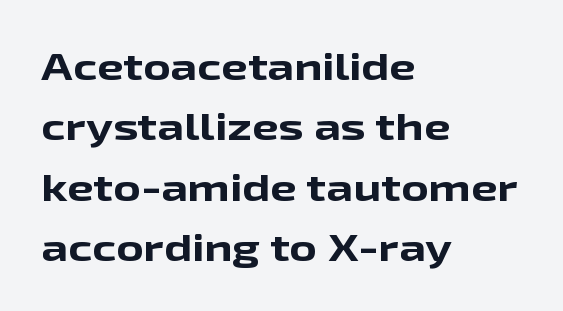
The image shows 38 px bold, wide sans-serif type, upright; set left-aligned, normal line spacing (1.59x), normal letter spacing, not underlined; low stroke contrast and a medium x-height.
